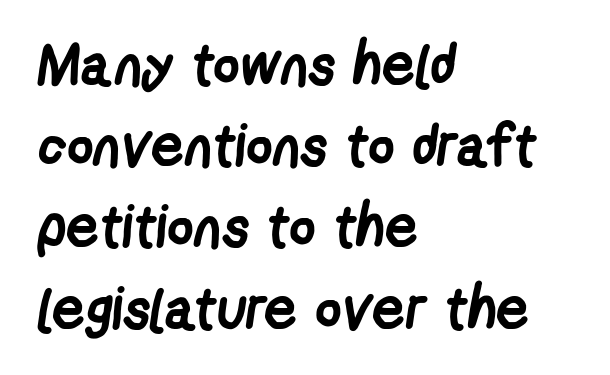
The image shows 58 px semibold, condensed sans-serif type; set left-aligned, normal line spacing (1.4x), normal letter spacing, not underlined; low stroke contrast and a medium x-height.
